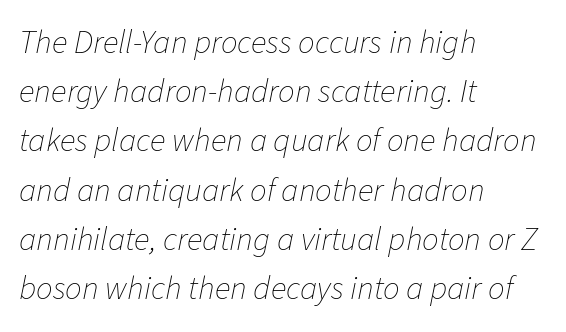
The letterforms sit shoulder to shoulder at normal distance. Visually the block forms a straight wall on the left and a jagged coastline on the right. You could not count columns in this text — the font is proportionally spaced. The block of text has a typical density, with ordinary space between rows. Italic? Definitely — the glyphs are oblique. The font is comparable to plain body text, perhaps lighter.
